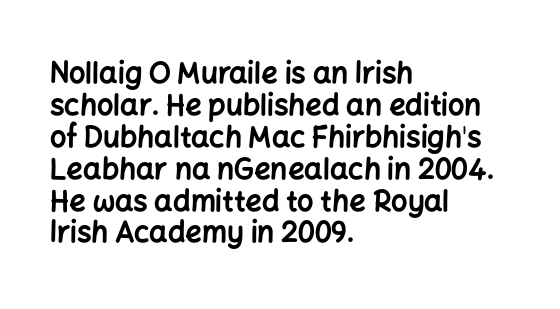
The lines are packed closely together with very little leading. The face used here is proportionally spaced, like ordinary book or web type. No extra tracking has been applied to these lines. Is the block centered? No — it sits flush against the left margin. Plenty of ink on the page — the face is bold.
